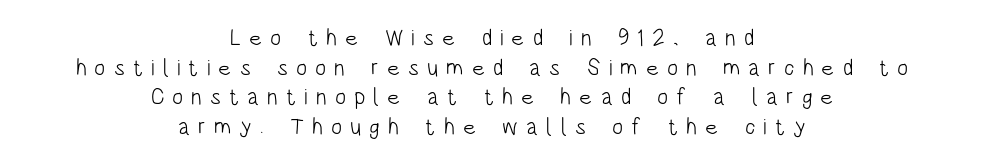
Q: Is the text bold? A: No.
Q: Is the text italic (slanted)? A: No, it is upright.
Q: Is the text underlined? A: No.
Q: How is the paragraph aligned? A: Centered.
Q: Is the spacing between letters normal or unusually wide? A: Unusually wide.
Q: Is the spacing between lines tight, normal or loose? A: Normal.
